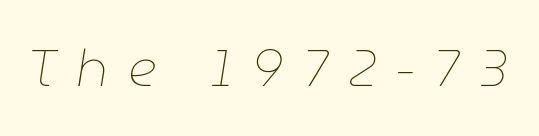
{"italic": "yes", "lean": "right", "slant_degrees": 9, "bold": "no", "weight": "thin", "width": "normal", "stroke_contrast": "low", "x_height": "medium", "monospaced": "no", "underline": "no", "letter_spacing": "wide", "letter_spacing_em": 0.39, "glyph_px": 51}
